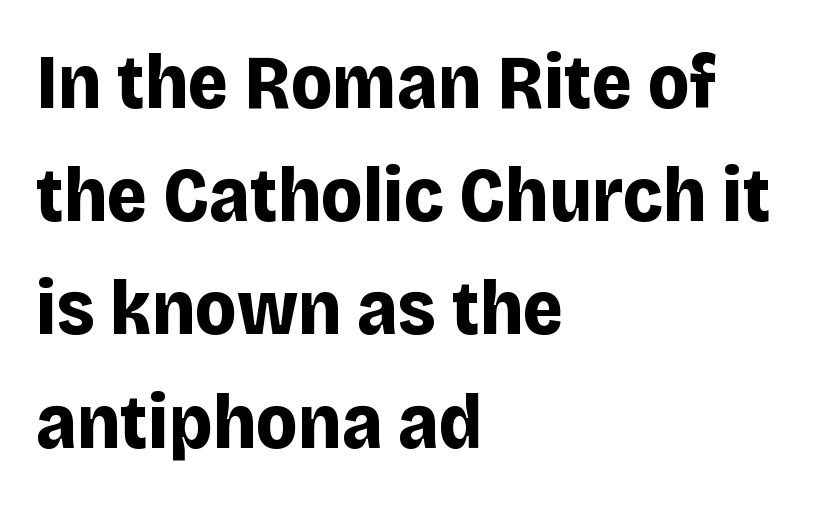
{"serif": "no", "italic": "no", "bold": "yes", "weight": "bold", "width": "normal", "stroke_contrast": "low", "x_height": "large", "monospaced": "no", "underline": "no", "align": "left", "line_spacing": "normal", "line_spacing_ratio": 1.47, "letter_spacing": "normal", "letter_spacing_em": 0.0, "glyph_px": 77}
